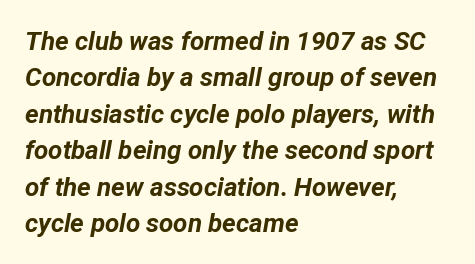
The image shows 26 px bold type, italic (leaning right); set left-aligned, normal line spacing (1.4x), normal letter spacing, not underlined.
